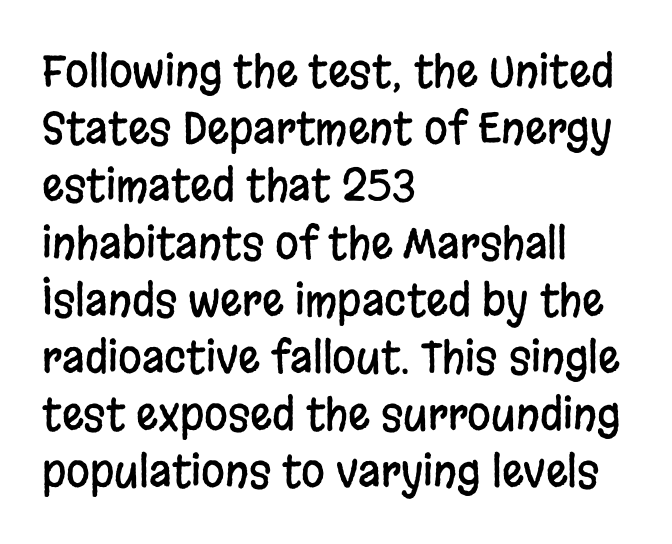
Q: Is the text italic (slanted)? A: No, it is upright.
Q: Is the typeface a serif or a sans-serif typeface? A: Sans-serif.
Q: Is the text underlined? A: No.
Q: How is the paragraph aligned? A: Left-aligned.
Q: Is the spacing between letters normal or unusually wide? A: Normal.
Q: Is the spacing between lines tight, normal or loose? A: Normal.
Q: Width (condensed, normal, or wide)? A: Condensed.
Q: Stroke contrast? A: Low.
Q: x-height? A: Large.
Q: Monospaced? A: No.
